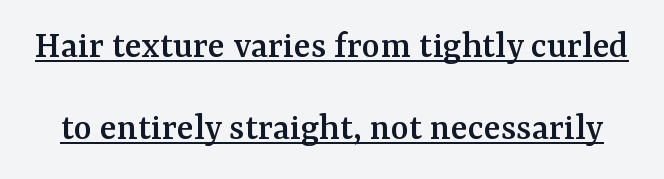
Q: Is the text italic (slanted)? A: No, it is upright.
Q: Is the typeface a serif or a sans-serif typeface? A: Serif.
Q: Is the text underlined? A: Yes.
Q: Is the spacing between letters normal or unusually wide? A: Normal.
Q: Is the spacing between lines tight, normal or loose? A: Loose.
Q: Width (condensed, normal, or wide)? A: Normal.
Q: Stroke contrast? A: Medium.
Q: x-height? A: Medium.
Q: Monospaced? A: No.
